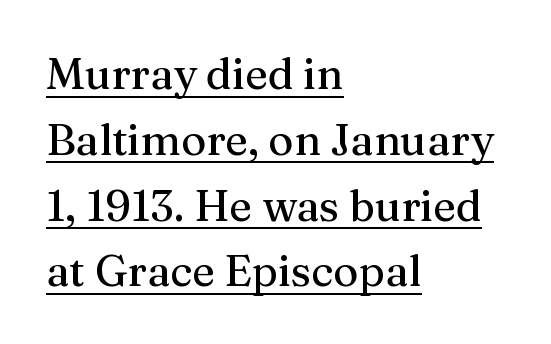
Alignment: flush left. There is no visible air inserted between adjacent glyphs. It's the straight-up-and-down kind of type. Vertical spacing — default. This sample has the flowing, uneven cadence of proportional lettering. Quick note: underline on.
